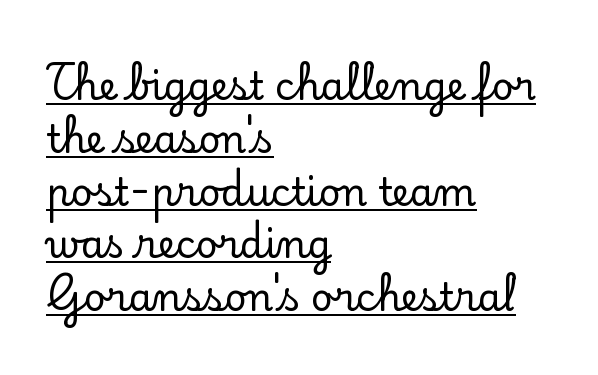
This rendering features underlined lettering. Varying glyph widths throughout — classic text-font behaviour. The designer left line spacing at the default. Characters follow at the spacing the type designer built in. Regarding serifs, this sample has them. The rag falls on the right side of this text block.
